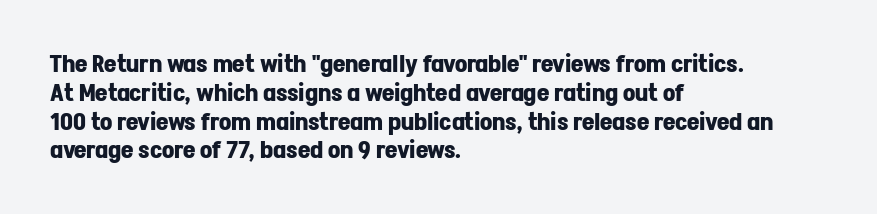
A classic flush-left, rag-right setting is used for this passage. Plenty of ink on the page — the face is bold. A typesetter would mark this as roman, not italic. In terms of letterspacing, this is plain default setting. The zone under the glyphs is completely vacant.
